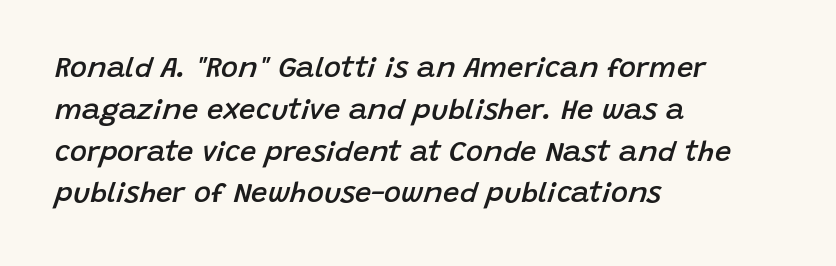
Q: Is the text bold? A: Semi-bold.
Q: Is the text italic (slanted)? A: Yes, it leans right by about 15 degrees.
Q: Is the text underlined? A: No.
Q: How is the paragraph aligned? A: Left-aligned.
Q: Is the spacing between letters normal or unusually wide? A: Normal.
Q: Is the spacing between lines tight, normal or loose? A: Normal.
Q: Width (condensed, normal, or wide)? A: Normal.
Q: Stroke contrast? A: Low.
Q: x-height? A: Large.
Q: Monospaced? A: No.
